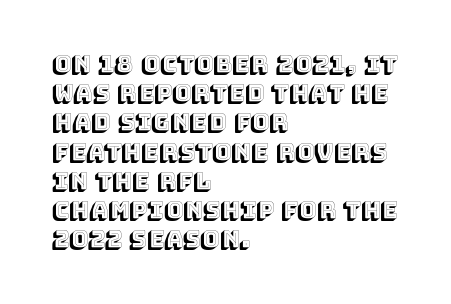
Q: Is the text italic (slanted)? A: No, it is upright.
Q: Is the text underlined? A: No.
Q: How is the paragraph aligned? A: Left-aligned.
Q: Is the spacing between letters normal or unusually wide? A: Normal.
Q: Is the spacing between lines tight, normal or loose? A: Normal.
